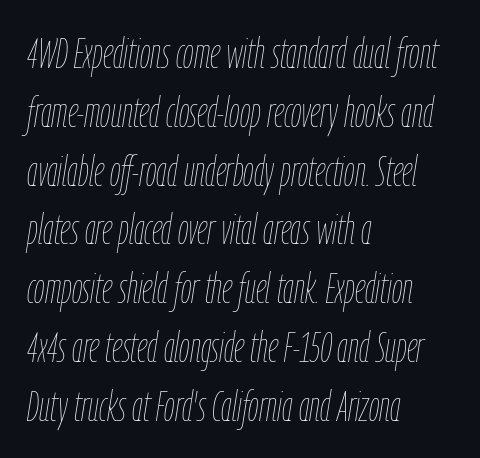
{"italic": "yes", "lean": "right", "slant_degrees": 9, "bold": "no", "weight": "thin", "width": "condensed", "stroke_contrast": "low", "x_height": "medium", "monospaced": "no", "underline": "no", "align": "left", "line_spacing": "normal", "line_spacing_ratio": 1.4, "letter_spacing": "normal", "letter_spacing_em": 0.0, "glyph_px": 42}
